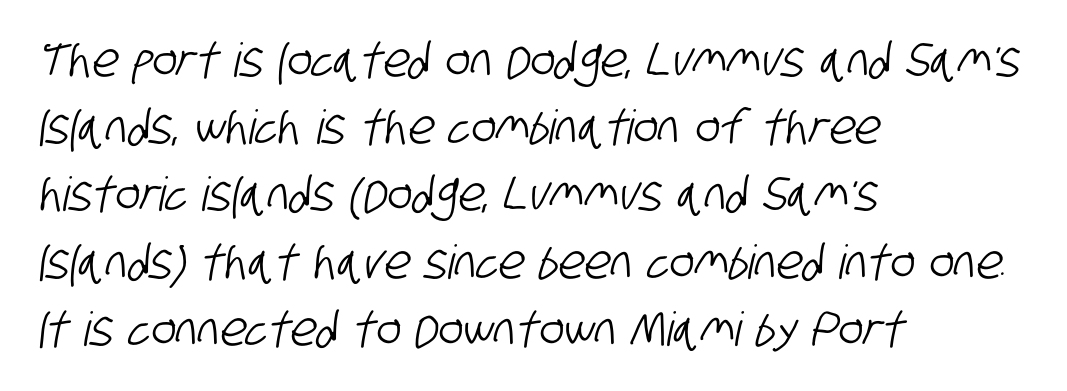
The image shows 47 px condensed sans-serif type; set left-aligned, normal line spacing (1.43x), normal letter spacing, not underlined; low stroke contrast and a large x-height.
